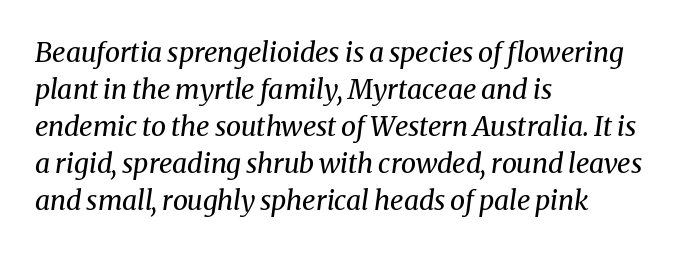
{"italic": "yes", "lean": "right", "slant_degrees": 8, "bold": "no", "underline": "no", "align": "left", "line_spacing": "normal", "line_spacing_ratio": 1.37, "letter_spacing": "normal", "letter_spacing_em": 0.0, "glyph_px": 27}
